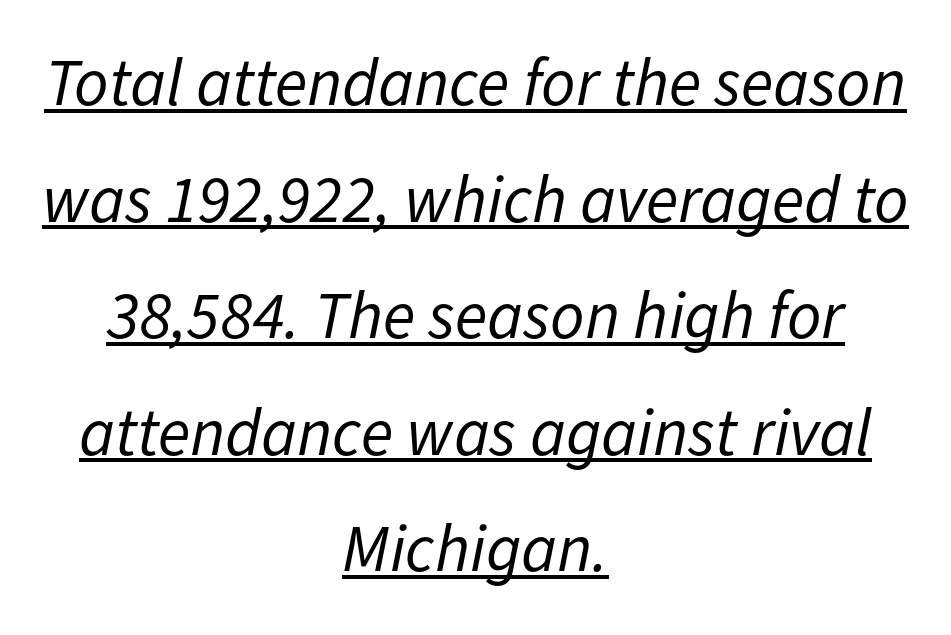
{"italic": "yes", "lean": "right", "slant_degrees": 11, "bold": "no", "weight": "regular", "width": "normal", "stroke_contrast": "low", "x_height": "medium", "monospaced": "no", "underline": "yes", "align": "center", "line_spacing_ratio": 1.74, "letter_spacing": "normal", "letter_spacing_em": 0.0, "glyph_px": 67}
